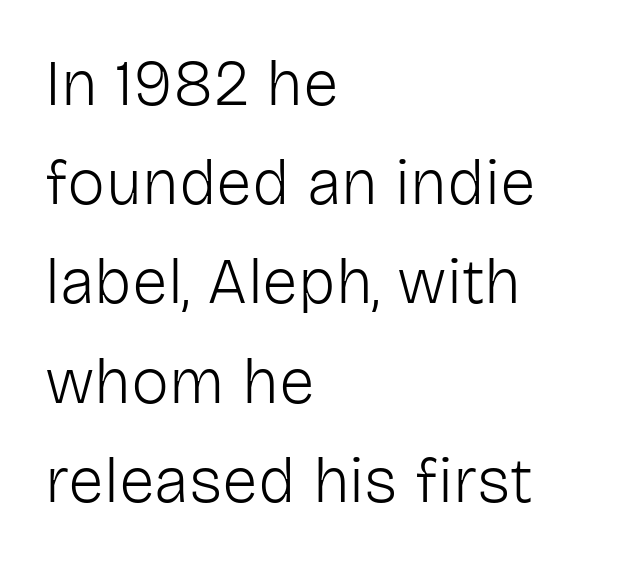
Letters have the restrained weight of plain body copy at most. Caption: standard tracking, unaltered. Underline: absent. Grotesque or geometric, the face here clearly has no serifs. Each letter keeps its own natural width here, so spacing adapts to shape.
